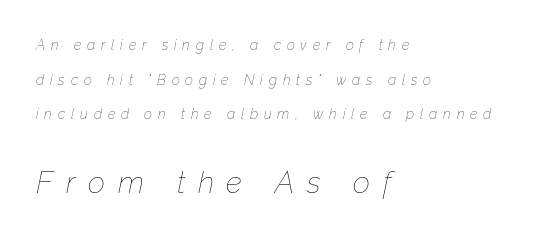
The image shows 30 px thin type, italic (leaning right); set left-aligned, loose line spacing (2.48x), unusually wide letter spacing (+0.42 em), not underlined; the second (bottom) block is 2.14x larger; low stroke contrast and a medium x-height.
